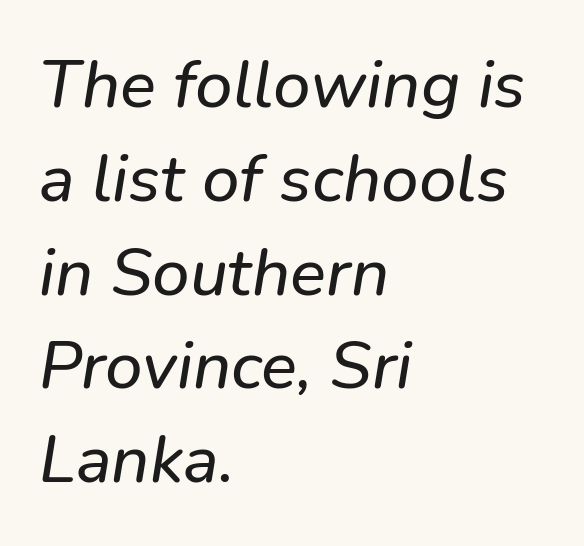
Q: Is the text italic (slanted)? A: Yes, it leans right by about 9 degrees.
Q: Is the text underlined? A: No.
Q: How is the paragraph aligned? A: Left-aligned.
Q: Is the spacing between letters normal or unusually wide? A: Normal.
Q: Is the spacing between lines tight, normal or loose? A: Normal.
Q: Width (condensed, normal, or wide)? A: Normal.
Q: Stroke contrast? A: Low.
Q: x-height? A: Medium.
Q: Monospaced? A: No.
